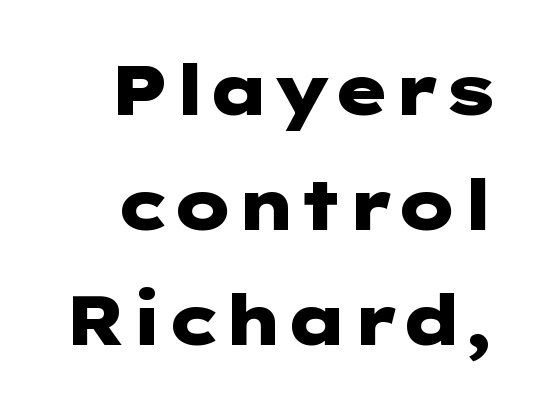
Notice how thick the strokes are: this is what a full bold looks like. The gaps between neighbouring characters are ordinary and unremarkable. The passage shown is typeset with a sans-serif family. Does the lettering tilt? It doesn't — this is upright. The space between consecutive lines is moderate. Type without underlining.
